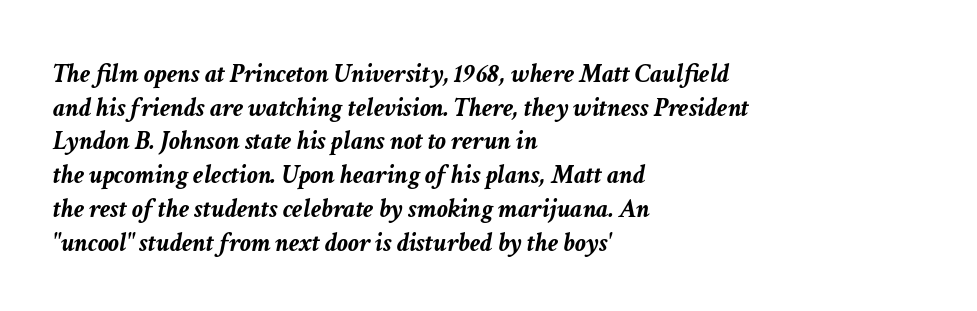
Emphasis-style slanted type is in use. This rendering uses left alignment, leaving the right contour irregular. The designer left line spacing at the default. Plenty of ink on the page — the face is bold. Compared with typical body copy, the letter spacing here is the same.
